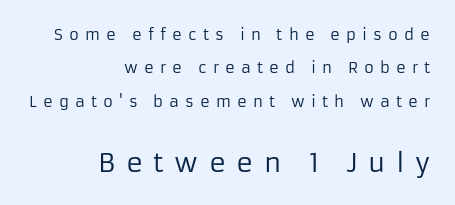
The image shows 26 px text type, upright; set right-aligned, loose line spacing (2.22x), unusually wide letter spacing (+0.4 em), not underlined; the second (bottom) block is 1.73x larger.
